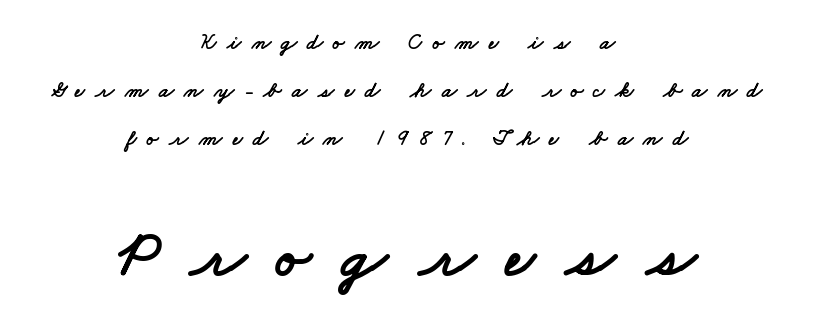
Q: Is the typeface a serif or a sans-serif typeface? A: Sans-serif.
Q: Is the text underlined? A: No.
Q: How is the paragraph aligned? A: Centered.
Q: Is the spacing between letters normal or unusually wide? A: Unusually wide.
Q: Is the spacing between lines tight, normal or loose? A: Loose.
Q: Which block of text is set in a larger size, the first (top) or the second (bottom)? A: The second (bottom) one.
Q: Width (condensed, normal, or wide)? A: Wide.
Q: Stroke contrast? A: Low.
Q: x-height? A: Small.
Q: Monospaced? A: No.
